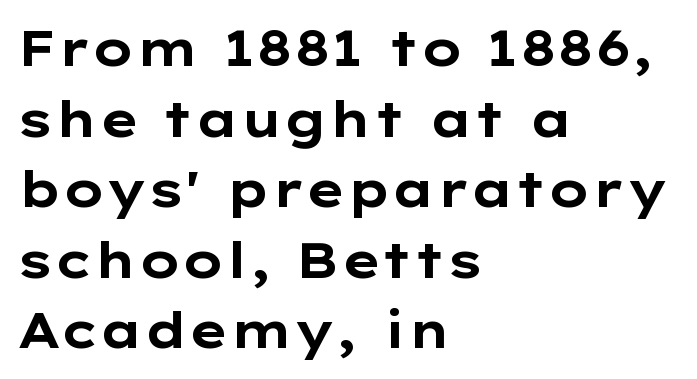
Q: Is the text bold? A: Yes.
Q: Is the text italic (slanted)? A: No, it is upright.
Q: Is the typeface a serif or a sans-serif typeface? A: Sans-serif.
Q: Is the text underlined? A: No.
Q: How is the paragraph aligned? A: Left-aligned.
Q: Is the spacing between letters normal or unusually wide? A: Normal.
Q: Is the spacing between lines tight, normal or loose? A: Normal.
Q: Width (condensed, normal, or wide)? A: Wide.
Q: Stroke contrast? A: Low.
Q: x-height? A: Medium.
Q: Monospaced? A: No.
